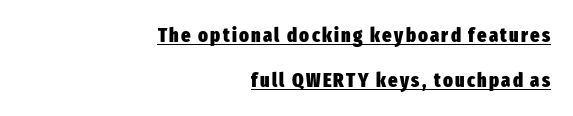
The passage shown is underscored from start to finish. The designer dialed line spacing up above the default. Posture: vertical. Which margin do the lines hug? The right one — the left edge is uneven. Does the weight exceed regular? Yes, all the way to bold.
